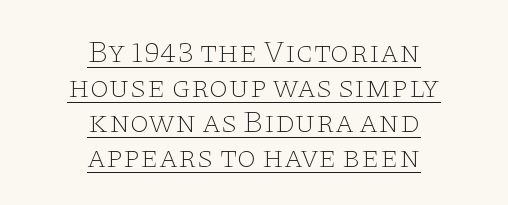
This sample is center-justified, so both line endings float freely. Tightly led — the rows are bunched. Notice how the stems are strictly vertical — no italics here. Underline: present. Note the varied advance widths — an 'i' is clearly narrower than an 'm'.
